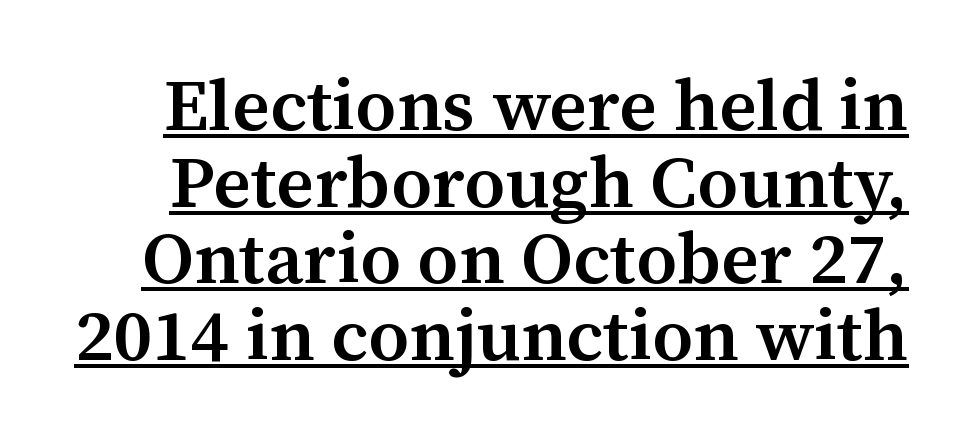
{"serif": "yes", "italic": "no", "bold": "semi", "weight": "semibold", "width": "normal", "stroke_contrast": "medium", "x_height": "medium", "monospaced": "no", "underline": "yes", "line_spacing": "tight", "line_spacing_ratio": 1.05, "letter_spacing": "normal", "letter_spacing_em": 0.0, "glyph_px": 73}
